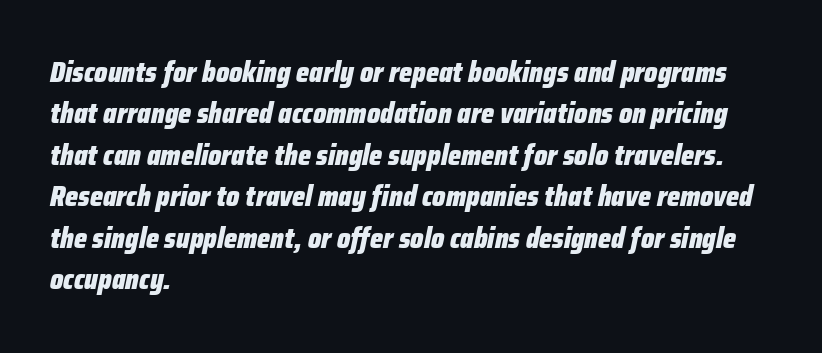
Typeset ragged right — the left edge is the straight one. A typesetter would call this proportional, since set widths differ per character. Is the type slanted? Yes — the strokes lean at a clear angle. The strip under each line holds only bare page. A typesetter would call this zero additional tracking.
